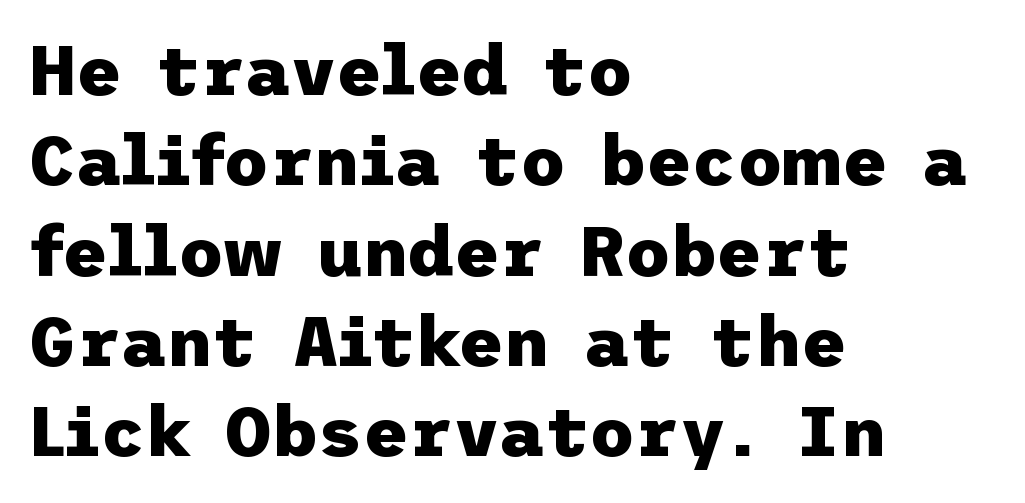
Q: Is the text bold? A: Yes.
Q: Is the text italic (slanted)? A: No, it is upright.
Q: Is the typeface a serif or a sans-serif typeface? A: Sans-serif.
Q: Is the text underlined? A: No.
Q: How is the paragraph aligned? A: Left-aligned.
Q: Is the spacing between letters normal or unusually wide? A: Normal.
Q: Is the spacing between lines tight, normal or loose? A: Normal.
Q: Width (condensed, normal, or wide)? A: Normal.
Q: Stroke contrast? A: Low.
Q: x-height? A: Medium.
